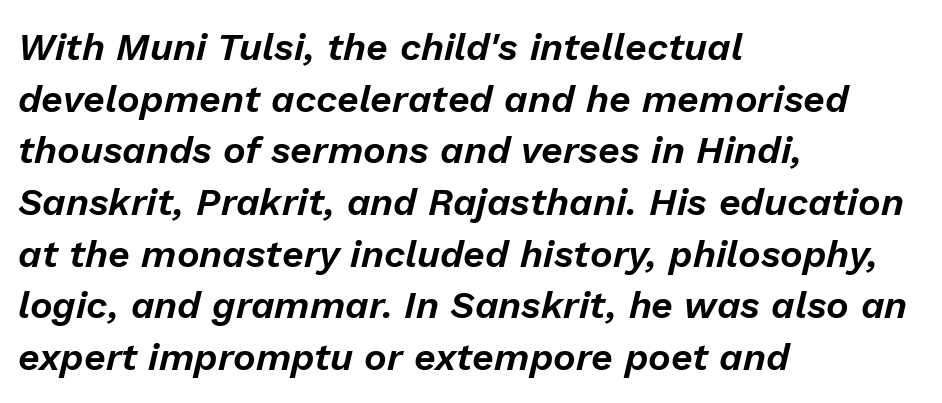
{"italic": "yes", "lean": "right", "slant_degrees": 13, "width": "normal", "stroke_contrast": "low", "x_height": "medium", "monospaced": "no", "underline": "no", "align": "left", "line_spacing": "normal", "line_spacing_ratio": 1.36, "letter_spacing": "normal", "letter_spacing_em": 0.0, "glyph_px": 38}
